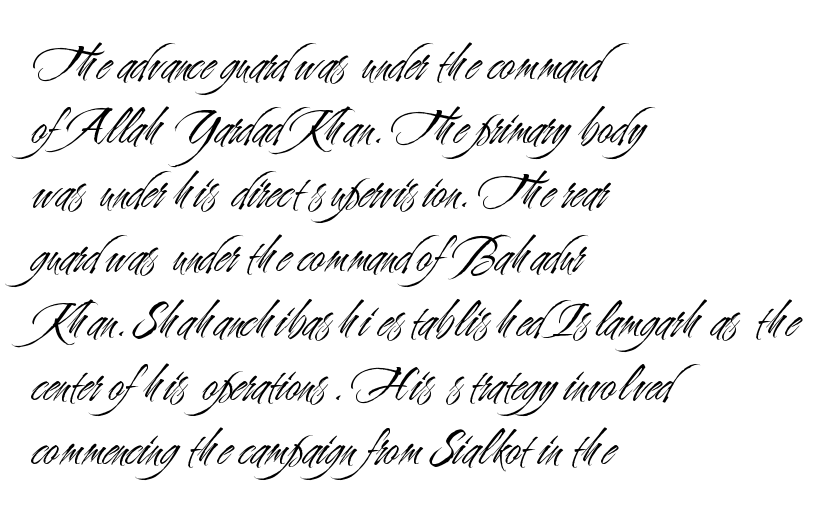
The image shows 53 px light, condensed sans-serif type; set left-aligned, line spacing 1.21x, normal letter spacing, not underlined; medium stroke contrast and a small x-height.
